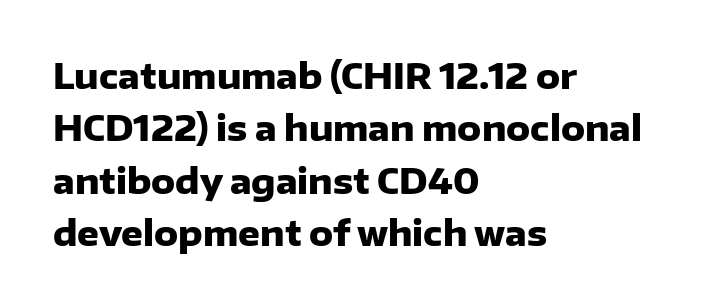
Q: Is the text bold? A: Yes.
Q: Is the text italic (slanted)? A: No, it is upright.
Q: Is the typeface a serif or a sans-serif typeface? A: Sans-serif.
Q: Is the text underlined? A: No.
Q: How is the paragraph aligned? A: Left-aligned.
Q: Is the spacing between letters normal or unusually wide? A: Normal.
Q: Is the spacing between lines tight, normal or loose? A: Normal.
Q: Width (condensed, normal, or wide)? A: Normal.
Q: Stroke contrast? A: Low.
Q: x-height? A: Medium.
Q: Monospaced? A: No.
